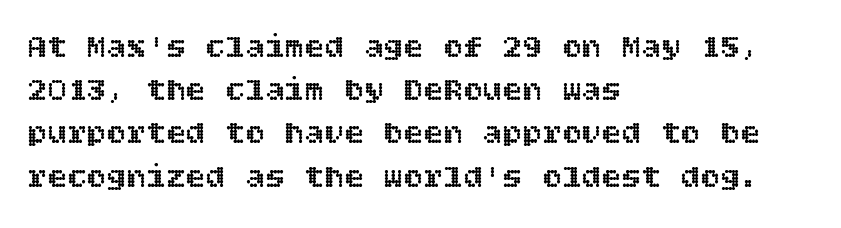
The image shows 33 px text type, upright; set left-aligned, normal line spacing (1.31x), normal letter spacing, not underlined; a large x-height.
